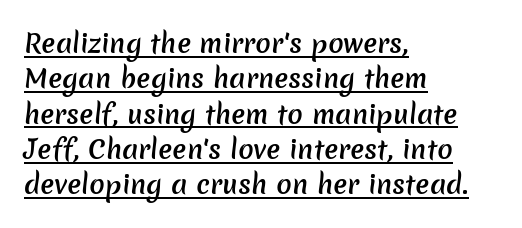
Each word holds together tightly as a unit, with standard inter-letter gaps. This is underlined copy, the kind a proofreader might mark for attention. Strokes here are thickened, but only to semibold level. If you drew a ruler down the left edge, every line would touch it. What's the leading like? Ordinary, nothing unusual.
